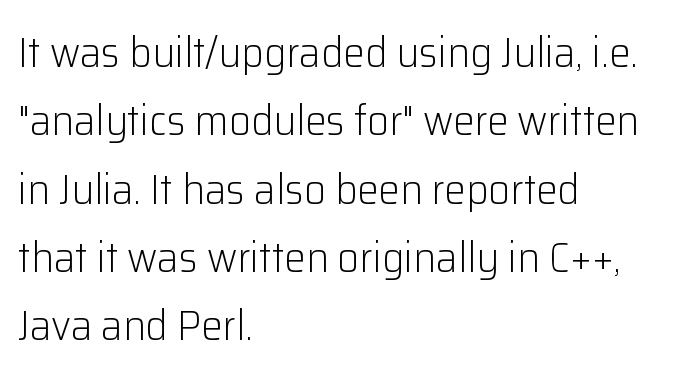
The line-height multiplier appears to be the usual default. The passage shown is typed in a proportional face where columns would drift. This is roman type, the default non-slanted kind. Line beginnings align vertically; line endings do not. Bare-footed words on every line. The glyphs in this specimen are sans serif.
